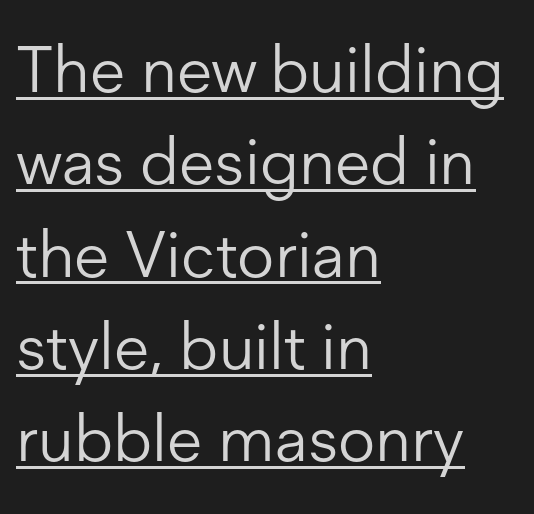
Q: Is the text bold? A: No.
Q: Is the text italic (slanted)? A: No, it is upright.
Q: Is the typeface a serif or a sans-serif typeface? A: Sans-serif.
Q: Is the text underlined? A: Yes.
Q: How is the paragraph aligned? A: Left-aligned.
Q: Is the spacing between letters normal or unusually wide? A: Normal.
Q: Is the spacing between lines tight, normal or loose? A: Normal.
Q: Width (condensed, normal, or wide)? A: Normal.
Q: Stroke contrast? A: Low.
Q: x-height? A: Medium.
Q: Monospaced? A: No.
